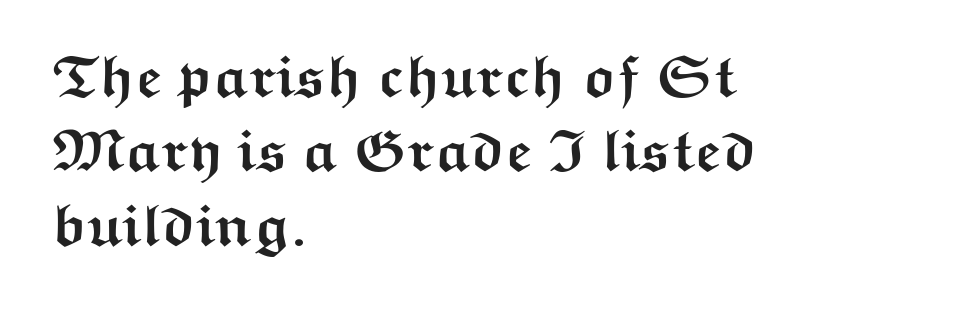
Serifs: no, the terminals of the letterforms are clean. Typographic density is high because the face is bold. These lines were composed using upright roman letters. The specimen omits any rule beneath the text block's lines.
